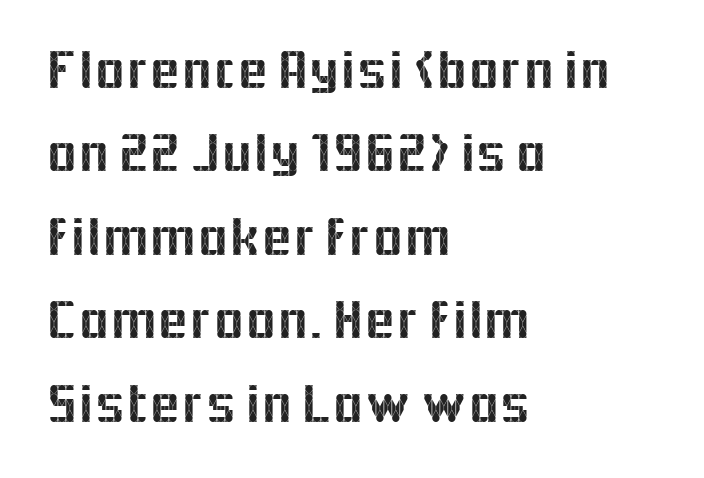
{"serif": "no", "italic": "no", "width": "normal", "x_height": "medium", "monospaced": "no", "underline": "no", "align": "left", "line_spacing": "normal", "line_spacing_ratio": 1.49, "letter_spacing": "normal", "letter_spacing_em": 0.0, "glyph_px": 56}
